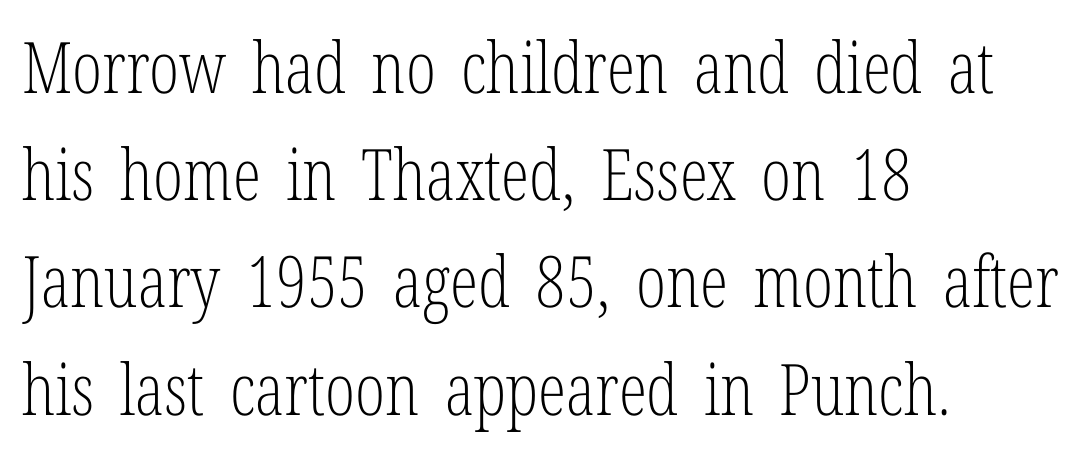
The image shows 71 px light, condensed serif type, upright; set left-aligned, normal line spacing (1.51x), normal letter spacing, not underlined; low stroke contrast and a medium x-height.
